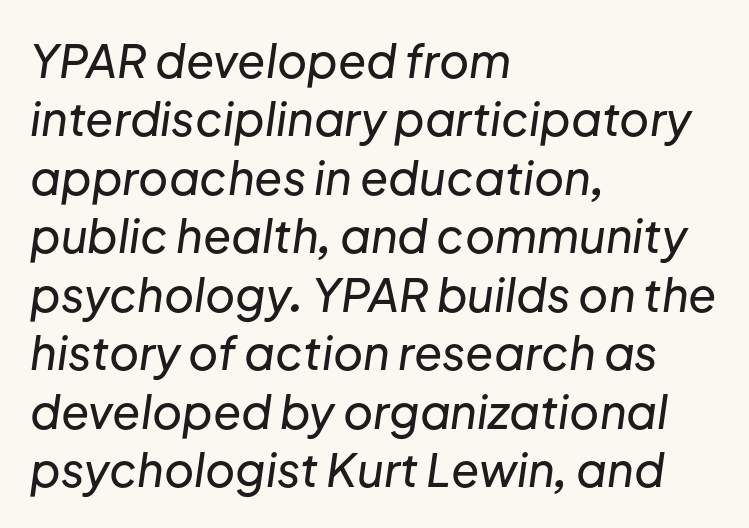
Q: Is the text italic (slanted)? A: Yes, it leans right by about 8 degrees.
Q: Is the text underlined? A: No.
Q: How is the paragraph aligned? A: Left-aligned.
Q: Is the spacing between letters normal or unusually wide? A: Normal.
Q: Is the spacing between lines tight, normal or loose? A: Normal.
Q: Width (condensed, normal, or wide)? A: Normal.
Q: Stroke contrast? A: Low.
Q: x-height? A: Medium.
Q: Monospaced? A: No.
